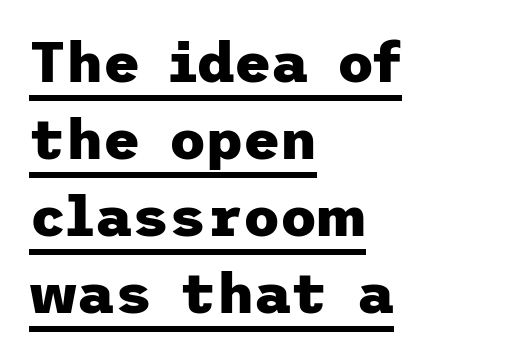
Q: Is the text bold? A: Yes.
Q: Is the text italic (slanted)? A: No, it is upright.
Q: Is the typeface a serif or a sans-serif typeface? A: Sans-serif.
Q: Is the text underlined? A: Yes.
Q: How is the paragraph aligned? A: Left-aligned.
Q: Is the spacing between letters normal or unusually wide? A: Normal.
Q: Is the spacing between lines tight, normal or loose? A: Normal.
Q: Width (condensed, normal, or wide)? A: Normal.
Q: Stroke contrast? A: Low.
Q: x-height? A: Medium.
